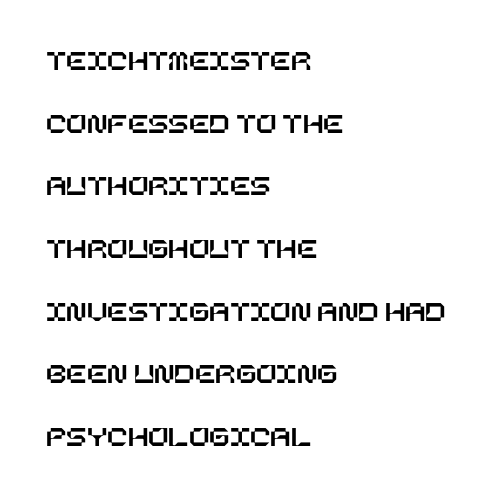
{"italic": "no", "width": "normal", "stroke_contrast": "low", "x_height": "large", "underline": "no", "align": "left", "line_spacing": "loose", "line_spacing_ratio": 2.09, "letter_spacing": "normal", "letter_spacing_em": 0.0, "glyph_px": 30}
